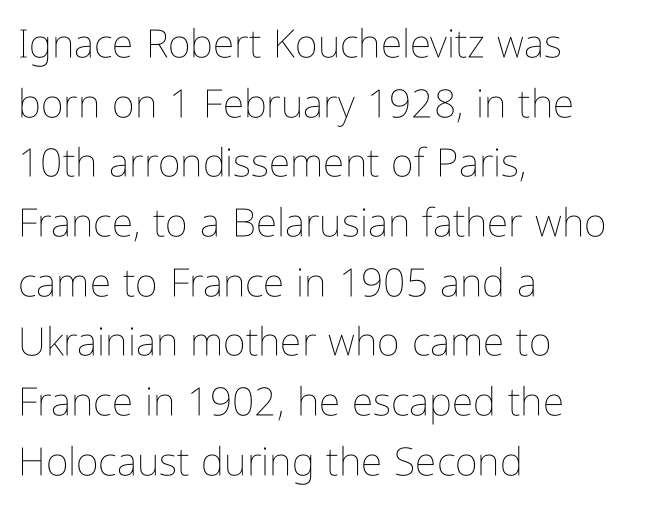
{"italic": "no", "bold": "no", "weight": "thin", "width": "condensed", "stroke_contrast": "low", "x_height": "medium", "monospaced": "no", "underline": "no", "align": "left", "line_spacing": "normal", "line_spacing_ratio": 1.53, "letter_spacing": "normal", "letter_spacing_em": 0.0, "glyph_px": 39}
